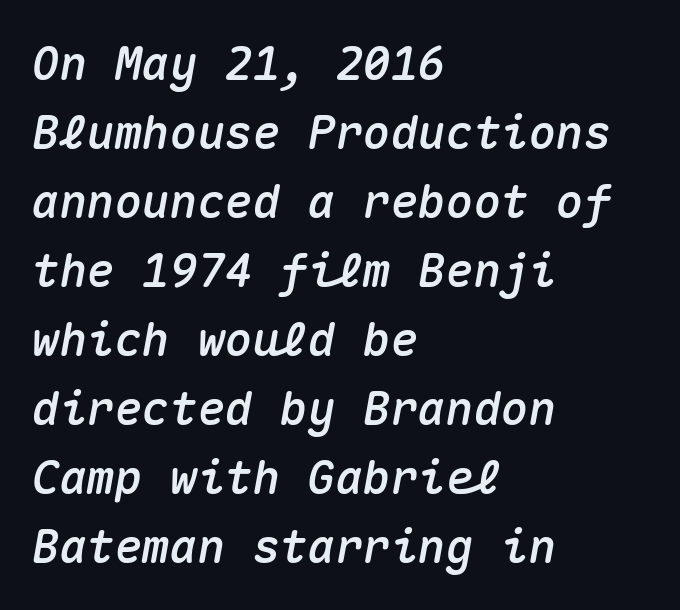
The typesetter chose a ragged-right arrangement here. The letters march in equal steps, a hallmark of fixed-pitch type. Vertical spacing — default. Notice how the stems are inclined rather than vertical — that's the hallmark of italics.
